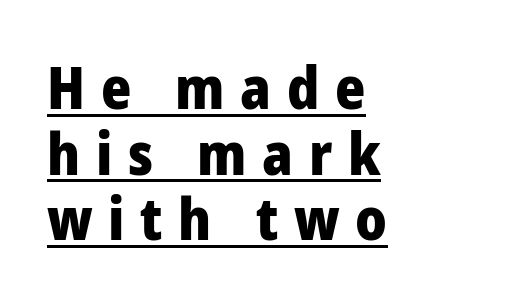
Q: Is the text bold? A: Yes.
Q: Is the text italic (slanted)? A: No, it is upright.
Q: Is the typeface a serif or a sans-serif typeface? A: Sans-serif.
Q: Is the text underlined? A: Yes.
Q: How is the paragraph aligned? A: Left-aligned.
Q: Is the spacing between letters normal or unusually wide? A: Unusually wide.
Q: Is the spacing between lines tight, normal or loose? A: Tight.
Q: Width (condensed, normal, or wide)? A: Normal.
Q: Stroke contrast? A: Low.
Q: x-height? A: Medium.
Q: Monospaced? A: No.
